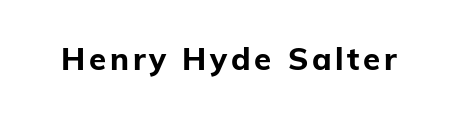
{"serif": "no", "italic": "no", "bold": "yes", "weight": "bold", "width": "normal", "stroke_contrast": "low", "x_height": "medium", "monospaced": "no", "underline": "no", "glyph_px": 31}
